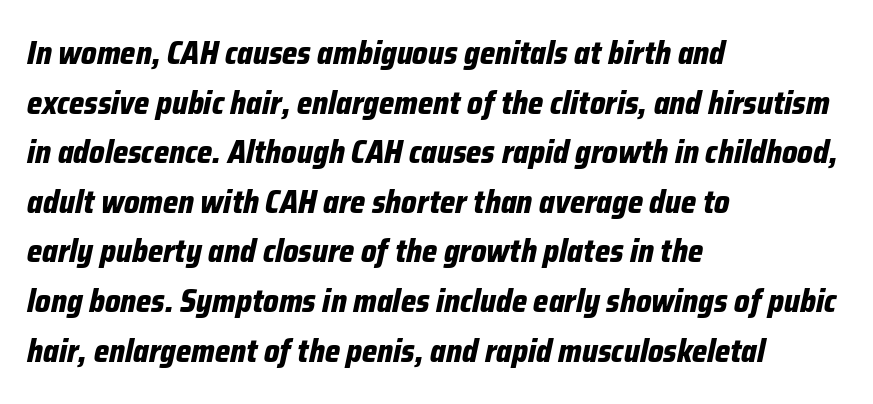
{"italic": "yes", "lean": "right", "slant_degrees": 12, "bold": "yes", "weight": "bold", "width": "condensed", "stroke_contrast": "low", "x_height": "medium", "monospaced": "no", "underline": "no", "align": "left", "line_spacing": "normal", "line_spacing_ratio": 1.55, "letter_spacing": "normal", "letter_spacing_em": 0.0, "glyph_px": 32}
